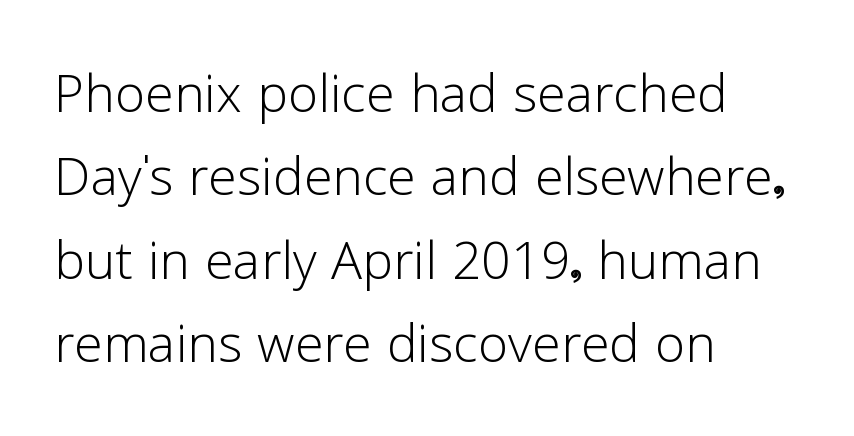
The image shows 69 px light sans-serif type, upright; set left-aligned, line spacing 1.21x, normal letter spacing, not underlined; low stroke contrast and a medium x-height.
